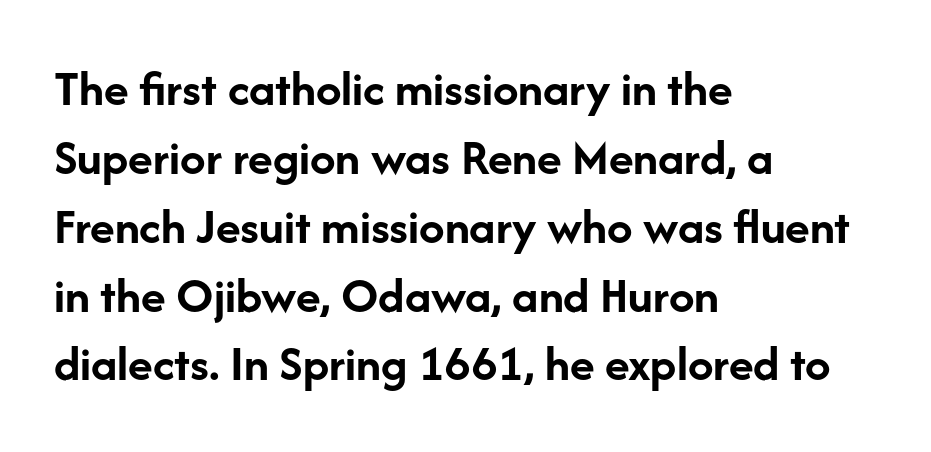
The image shows 51 px semibold sans-serif type, upright; set left-aligned, normal line spacing (1.35x), normal letter spacing, not underlined; low stroke contrast and a medium x-height.
